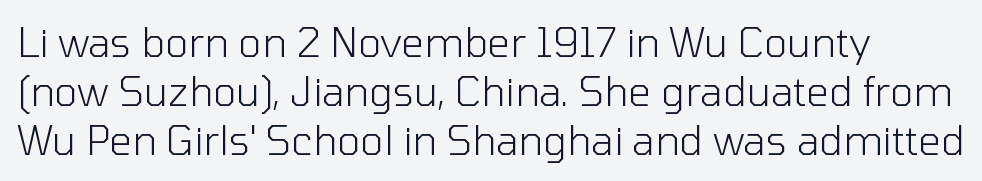
Q: Is the text bold? A: No.
Q: Is the text italic (slanted)? A: No, it is upright.
Q: Is the typeface a serif or a sans-serif typeface? A: Sans-serif.
Q: Is the text underlined? A: No.
Q: Is the spacing between letters normal or unusually wide? A: Normal.
Q: Width (condensed, normal, or wide)? A: Normal.
Q: Stroke contrast? A: Low.
Q: x-height? A: Medium.
Q: Monospaced? A: No.
